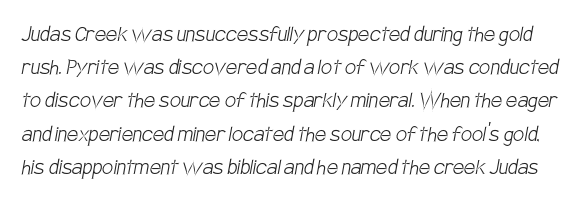
No extra ink here — the face is not bold. Nobody touched the tracking dial on this one. Rule under the text: the space is simply empty. This block has exactly the height ordinary leading produces.
